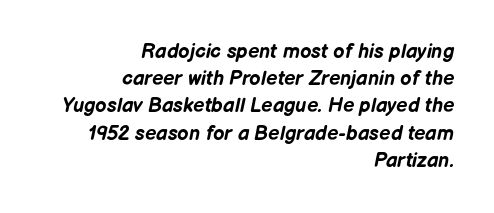
Q: Is the text bold? A: Yes.
Q: Is the text italic (slanted)? A: Yes, it leans right by about 12 degrees.
Q: Is the text underlined? A: No.
Q: How is the paragraph aligned? A: Right-aligned.
Q: Is the spacing between letters normal or unusually wide? A: Normal.
Q: Is the spacing between lines tight, normal or loose? A: Normal.
